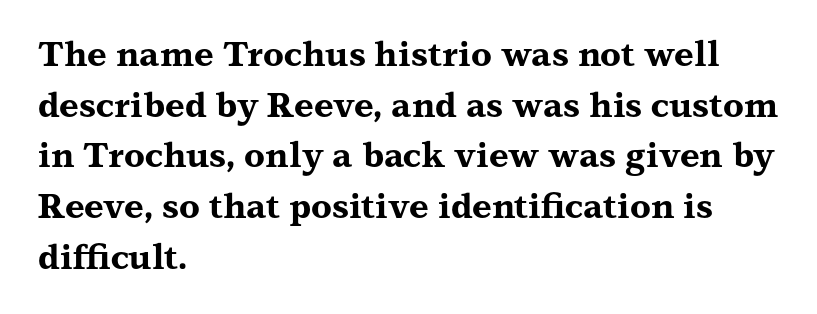
Q: Is the text bold? A: Yes.
Q: Is the text italic (slanted)? A: No, it is upright.
Q: Is the typeface a serif or a sans-serif typeface? A: Serif.
Q: Is the text underlined? A: No.
Q: How is the paragraph aligned? A: Left-aligned.
Q: Is the spacing between letters normal or unusually wide? A: Normal.
Q: Is the spacing between lines tight, normal or loose? A: Normal.
Q: Width (condensed, normal, or wide)? A: Wide.
Q: Stroke contrast? A: Medium.
Q: x-height? A: Medium.
Q: Monospaced? A: No.
